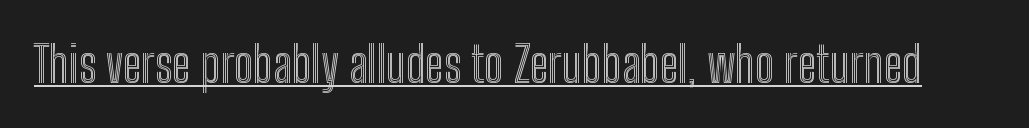
{"italic": "no", "width": "condensed", "x_height": "medium", "monospaced": "no", "underline": "yes", "letter_spacing": "normal", "letter_spacing_em": 0.0, "glyph_px": 49}
